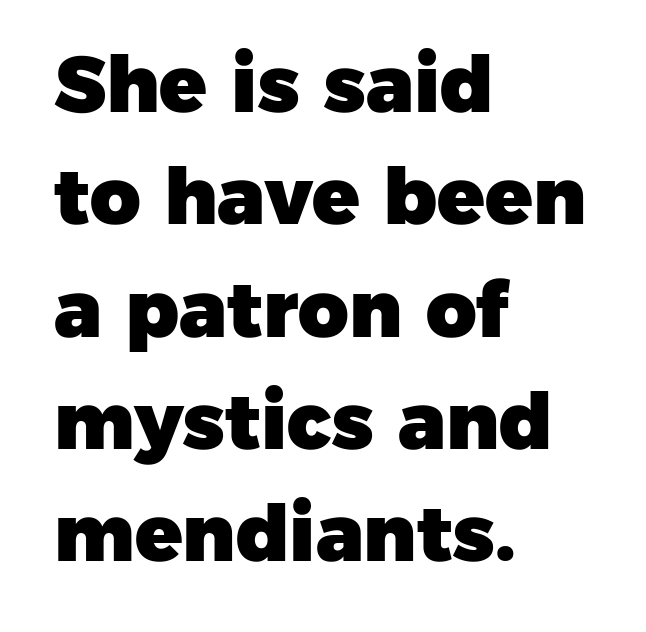
Q: Is the text bold? A: Yes.
Q: Is the typeface a serif or a sans-serif typeface? A: Sans-serif.
Q: Is the text underlined? A: No.
Q: How is the paragraph aligned? A: Left-aligned.
Q: Is the spacing between letters normal or unusually wide? A: Normal.
Q: Is the spacing between lines tight, normal or loose? A: Normal.
Q: Width (condensed, normal, or wide)? A: Normal.
Q: Stroke contrast? A: Low.
Q: x-height? A: Medium.
Q: Monospaced? A: No.
